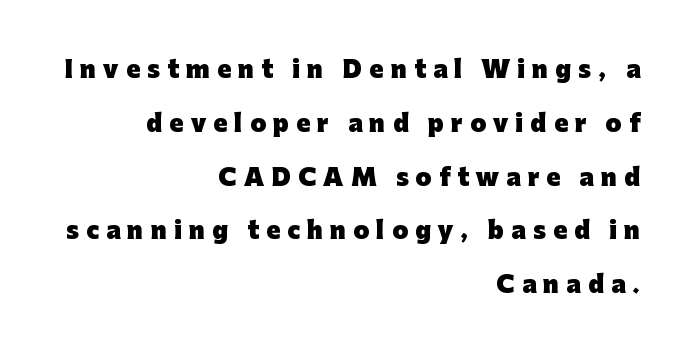
The image shows 23 px bold type, upright; set right-aligned, loose line spacing (2.34x), unusually wide letter spacing (+0.31 em), not underlined.
